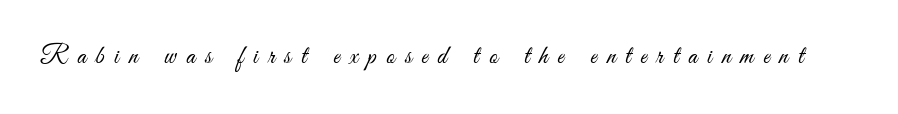
The image shows 26 px text type; set unusually wide letter spacing (+0.38 em), not underlined.
